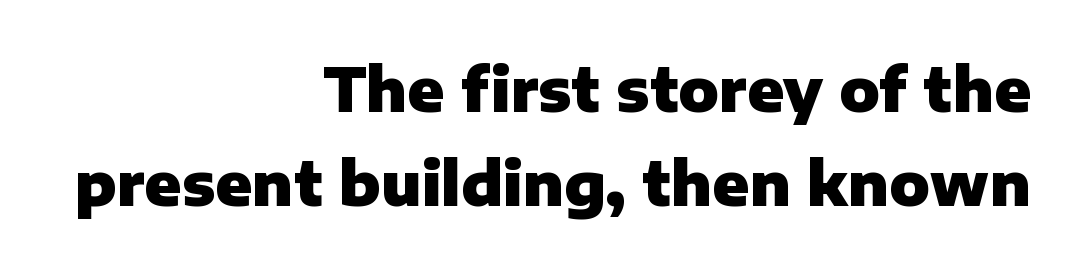
{"serif": "no", "italic": "no", "bold": "yes", "weight": "heavy", "width": "normal", "stroke_contrast": "low", "x_height": "medium", "monospaced": "no", "underline": "no", "align": "right", "line_spacing": "normal", "line_spacing_ratio": 1.56, "letter_spacing": "normal", "letter_spacing_em": 0.0, "glyph_px": 60}
